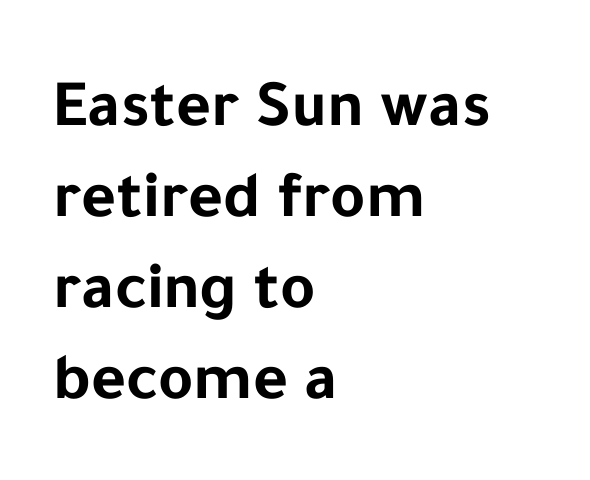
The image shows 67 px bold sans-serif type, upright; set left-aligned, normal line spacing (1.36x), normal letter spacing, not underlined; low stroke contrast and a medium x-height.
